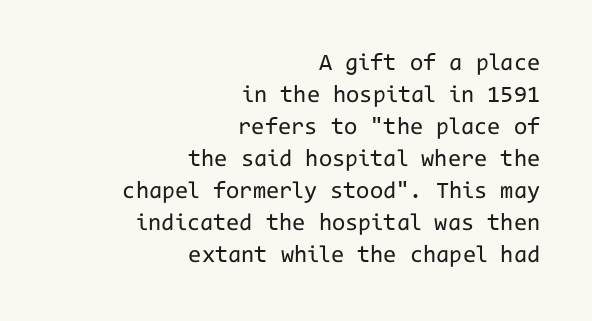
{"italic": "no", "bold": "no", "underline": "no", "align": "right", "line_spacing": "normal", "line_spacing_ratio": 1.33, "letter_spacing": "normal", "letter_spacing_em": 0.0, "glyph_px": 24}
